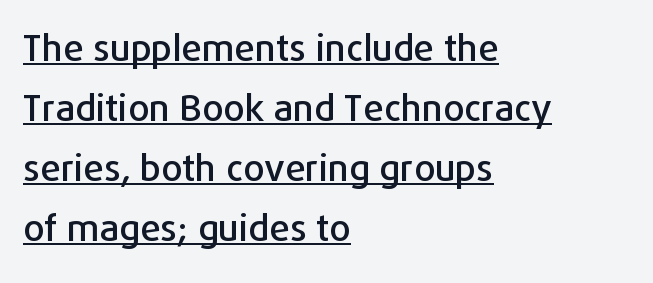
The image shows 37 px sans-serif type, upright; set left-aligned, normal line spacing (1.62x), normal letter spacing, underlined; low stroke contrast and a medium x-height.
